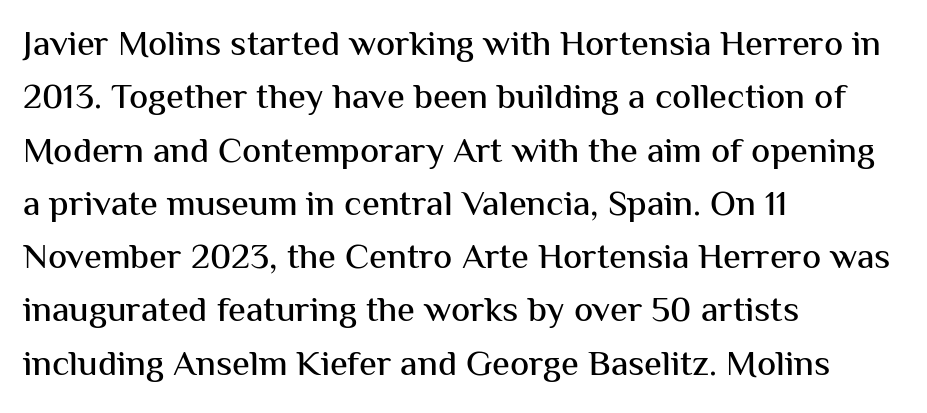
The image shows 36 px sans-serif type, upright; set left-aligned, normal line spacing (1.48x), normal letter spacing, not underlined; medium stroke contrast and a medium x-height.
